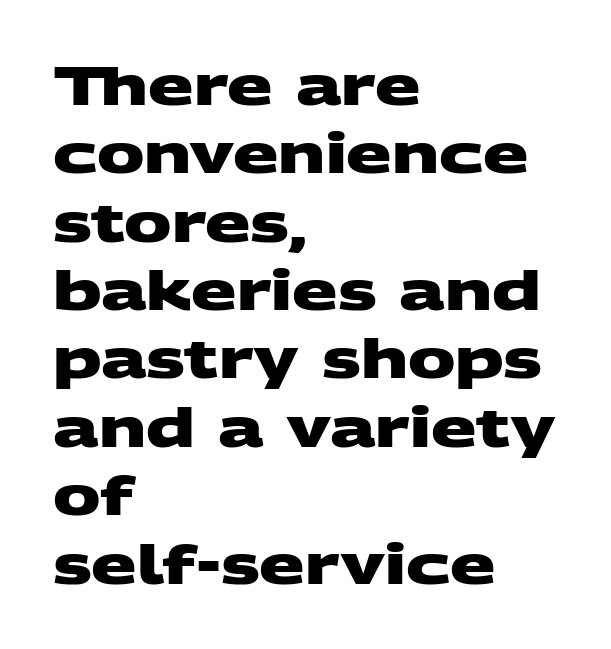
Q: Is the text bold? A: Yes.
Q: Is the typeface a serif or a sans-serif typeface? A: Sans-serif.
Q: Is the text underlined? A: No.
Q: How is the paragraph aligned? A: Left-aligned.
Q: Is the spacing between letters normal or unusually wide? A: Normal.
Q: Is the spacing between lines tight, normal or loose? A: Normal.
Q: Width (condensed, normal, or wide)? A: Wide.
Q: Stroke contrast? A: Medium.
Q: x-height? A: Large.
Q: Monospaced? A: No.
